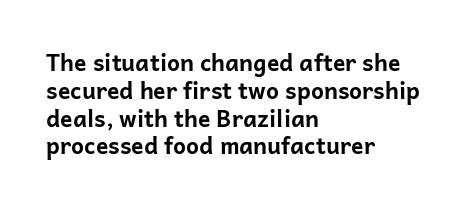
{"italic": "no", "bold": "yes", "underline": "no", "align": "left", "line_spacing_ratio": 1.21, "letter_spacing": "normal", "letter_spacing_em": 0.0, "glyph_px": 23}
